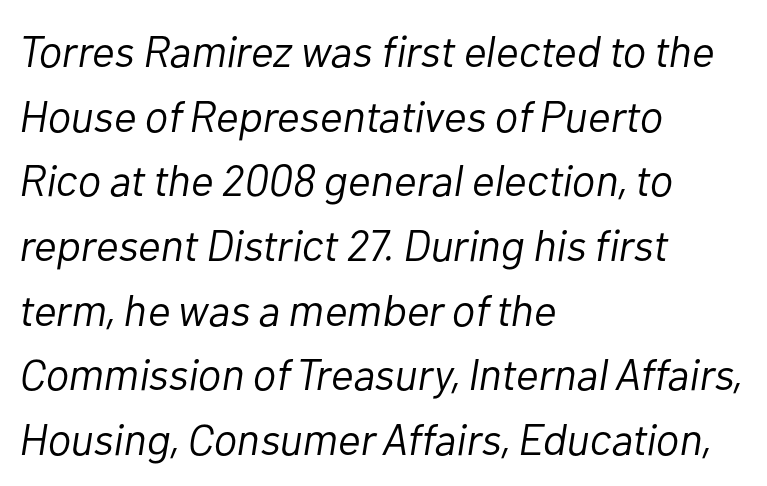
{"italic": "yes", "lean": "right", "slant_degrees": 10, "bold": "no", "weight": "light", "width": "normal", "stroke_contrast": "low", "x_height": "medium", "monospaced": "no", "underline": "no", "align": "left", "line_spacing": "normal", "line_spacing_ratio": 1.47, "letter_spacing": "normal", "letter_spacing_em": 0.0, "glyph_px": 44}
